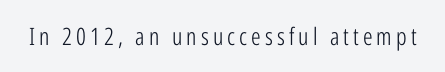
Q: Is the text bold? A: No.
Q: Is the text italic (slanted)? A: No, it is upright.
Q: Is the text underlined? A: No.
